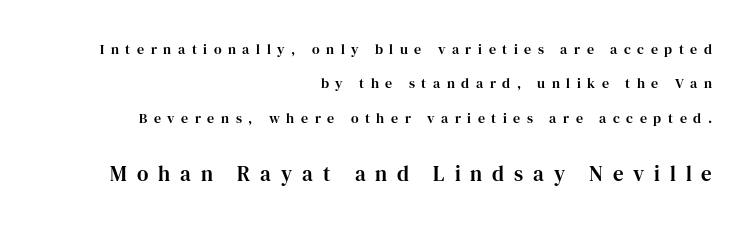
Alignment: flush right. Two sizes are in play, and the larger belongs to the second block. You could fit nearly another row in the gap between these rows. A clean baseline with only descenders dipping below it. Characters remain perfectly vertical along every line. Does extra space separate the letters? Yes, quite a lot of it.
